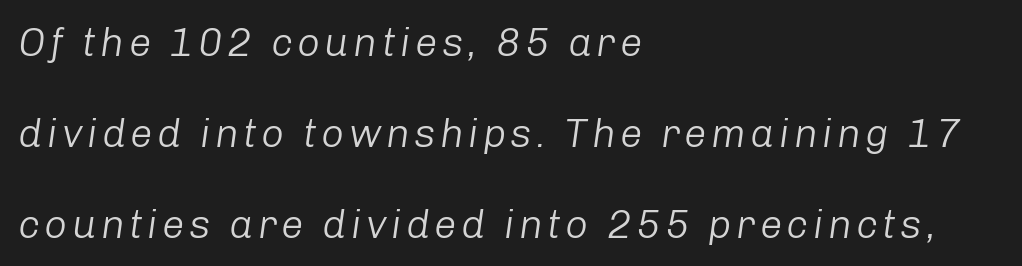
Q: Is the text bold? A: No.
Q: Is the text italic (slanted)? A: Yes, it leans right by about 8 degrees.
Q: Is the text underlined? A: No.
Q: How is the paragraph aligned? A: Left-aligned.
Q: Is the spacing between lines tight, normal or loose? A: Loose.
Q: Width (condensed, normal, or wide)? A: Normal.
Q: Stroke contrast? A: Low.
Q: x-height? A: Medium.
Q: Monospaced? A: No.
